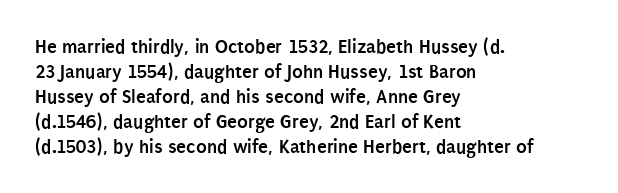
The image shows 20 px bold type, upright; set left-aligned, normal line spacing (1.25x), normal letter spacing, not underlined.
